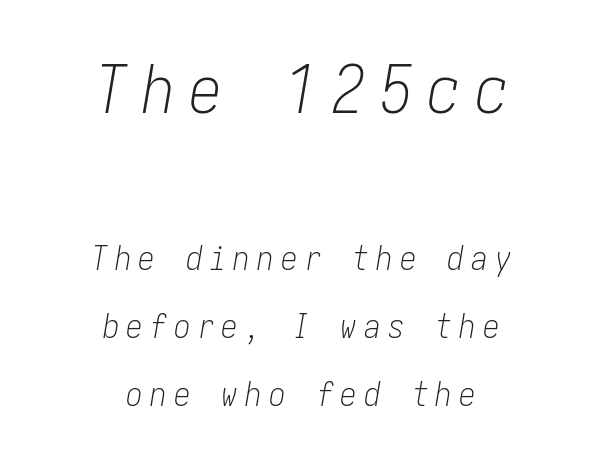
The image shows 66 px light, condensed type, italic (leaning right); set centered, loose line spacing (2.06x), unusually wide letter spacing (+0.22 em), not underlined; the first (top) block is 2.0x larger; low stroke contrast and a medium x-height.
